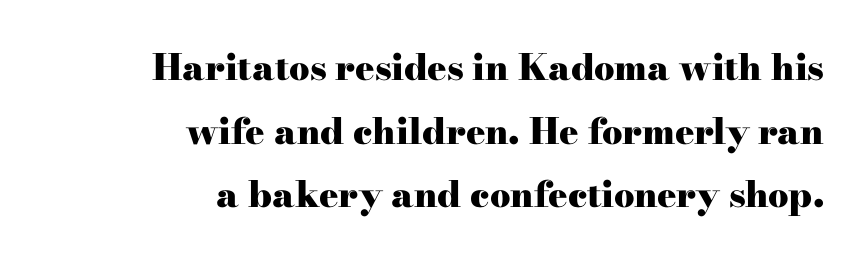
Are there feet on the stems? There are — it's a serif. The rendering uses natural spacing where letterforms have individual widths. Compared with a flush-left layout, this one pins lines to the opposite, right side. Words float on clear page, feet unadorned. Posture: upright roman. How heavy is the stroke? Heavy — this is a bold.
